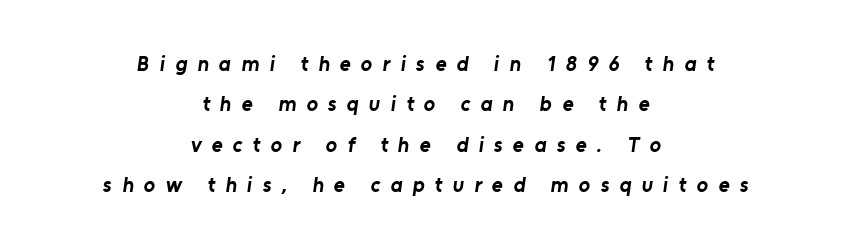
Where is the straight margin? There isn't one; the lines are centered. Leading is clearly above the norm, producing a sparse column. Heft: maximum for text — a bold. The area under the type is left untouched. There is plenty of visible air inserted between adjacent glyphs.
